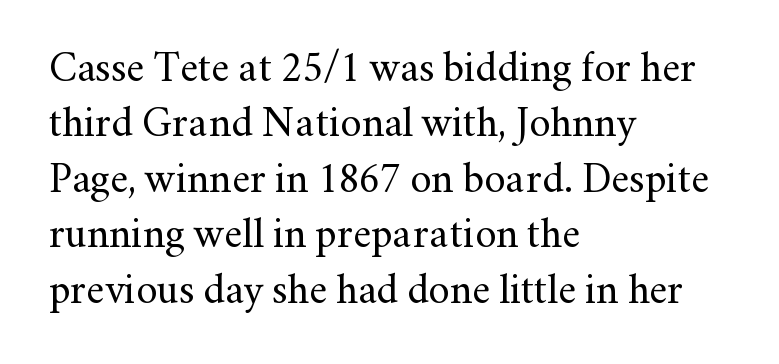
Q: Is the text bold? A: No.
Q: Is the text italic (slanted)? A: No, it is upright.
Q: Is the typeface a serif or a sans-serif typeface? A: Serif.
Q: Is the text underlined? A: No.
Q: How is the paragraph aligned? A: Left-aligned.
Q: Is the spacing between letters normal or unusually wide? A: Normal.
Q: Is the spacing between lines tight, normal or loose? A: Normal.
Q: Width (condensed, normal, or wide)? A: Normal.
Q: Stroke contrast? A: Medium.
Q: x-height? A: Small.
Q: Monospaced? A: No.
